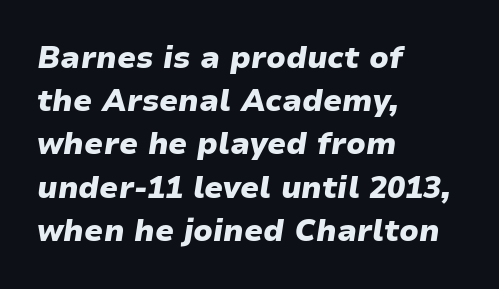
Q: Is the text bold? A: Yes.
Q: Is the text italic (slanted)? A: Yes, it leans right by about 9 degrees.
Q: Is the text underlined? A: No.
Q: How is the paragraph aligned? A: Left-aligned.
Q: Is the spacing between letters normal or unusually wide? A: Normal.
Q: Is the spacing between lines tight, normal or loose? A: Normal.
Q: Width (condensed, normal, or wide)? A: Wide.
Q: Stroke contrast? A: Low.
Q: x-height? A: Medium.
Q: Monospaced? A: No.
